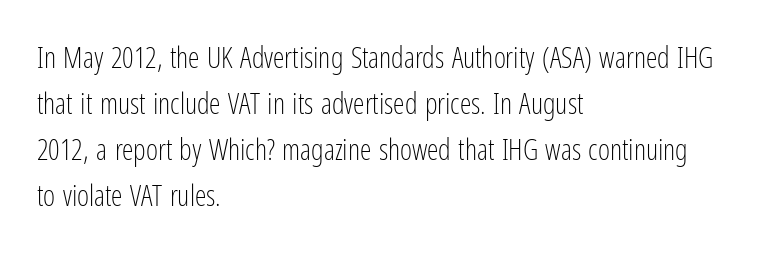
Q: Is the text bold? A: No.
Q: Is the text italic (slanted)? A: No, it is upright.
Q: Is the typeface a serif or a sans-serif typeface? A: Sans-serif.
Q: Is the text underlined? A: No.
Q: How is the paragraph aligned? A: Left-aligned.
Q: Is the spacing between letters normal or unusually wide? A: Normal.
Q: Is the spacing between lines tight, normal or loose? A: Normal.
Q: Width (condensed, normal, or wide)? A: Condensed.
Q: Stroke contrast? A: Low.
Q: x-height? A: Medium.
Q: Monospaced? A: No.
